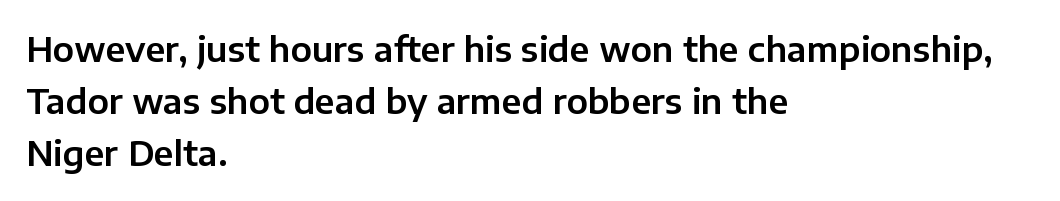
The image shows 34 px sans-serif type, upright; set left-aligned, normal line spacing (1.53x), normal letter spacing, not underlined; low stroke contrast and a medium x-height.
